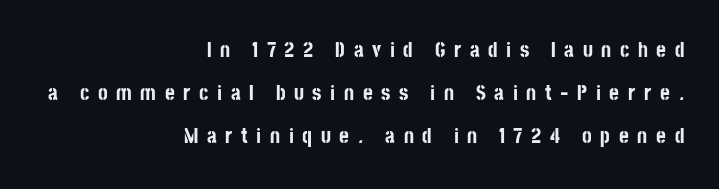
Leftover space on each line is placed entirely before the opening word. What weight is shown? A full bold with thick strokes. Check under the words: just untouched page. The passage shown stacks its lines with a broad gap. You could only call the tracking loose — the letters float apart. A roman cut, with each character standing at attention.
